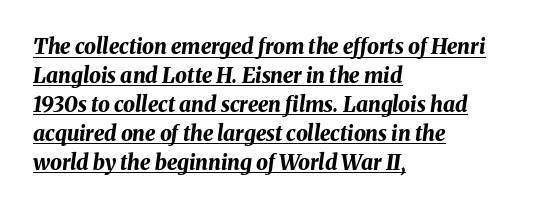
No extra tracking has been applied to these lines. The typesetter chose a ragged-right arrangement here. A baseline rule has been typeset under these characters. Chunky letters — that's bold for sure. When letters slant like this, we call the style italic.
